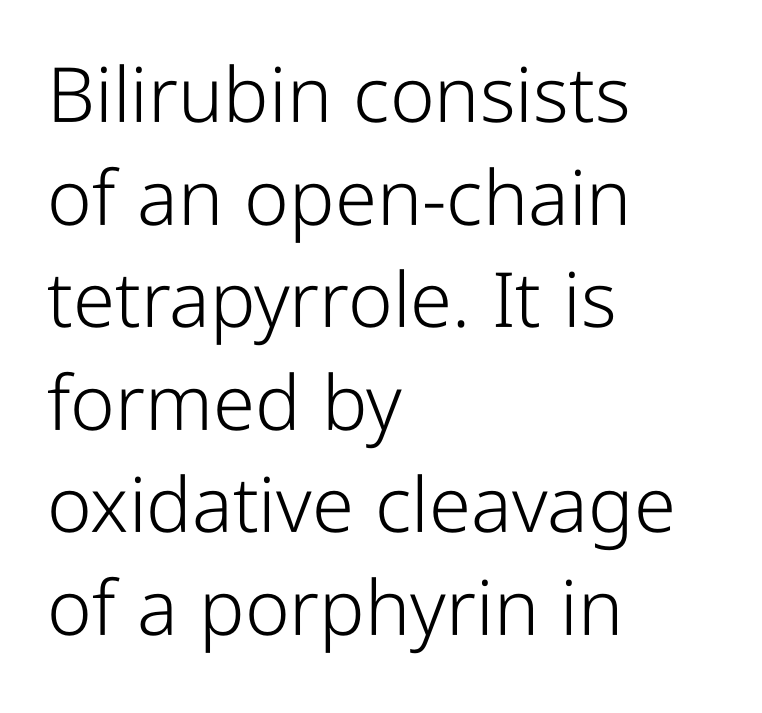
Q: Is the text bold? A: No.
Q: Is the text italic (slanted)? A: No, it is upright.
Q: Is the typeface a serif or a sans-serif typeface? A: Sans-serif.
Q: Is the text underlined? A: No.
Q: How is the paragraph aligned? A: Left-aligned.
Q: Is the spacing between letters normal or unusually wide? A: Normal.
Q: Is the spacing between lines tight, normal or loose? A: Normal.
Q: Width (condensed, normal, or wide)? A: Condensed.
Q: Stroke contrast? A: Low.
Q: x-height? A: Medium.
Q: Monospaced? A: No.
